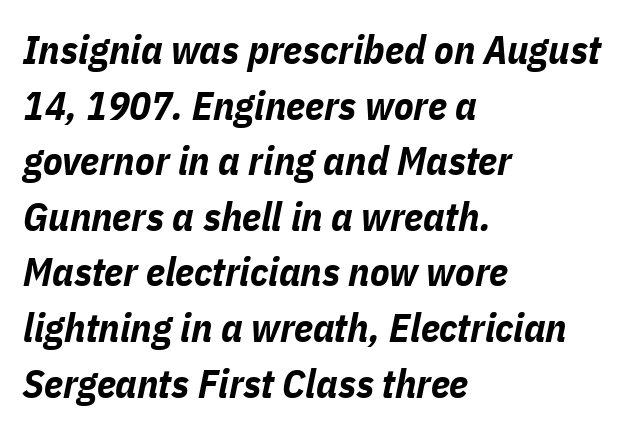
Q: Is the text bold? A: Yes.
Q: Is the text italic (slanted)? A: Yes, it leans right by about 11 degrees.
Q: Is the text underlined? A: No.
Q: How is the paragraph aligned? A: Left-aligned.
Q: Is the spacing between letters normal or unusually wide? A: Normal.
Q: Is the spacing between lines tight, normal or loose? A: Normal.
Q: Width (condensed, normal, or wide)? A: Condensed.
Q: Stroke contrast? A: Low.
Q: x-height? A: Medium.
Q: Monospaced? A: No.
